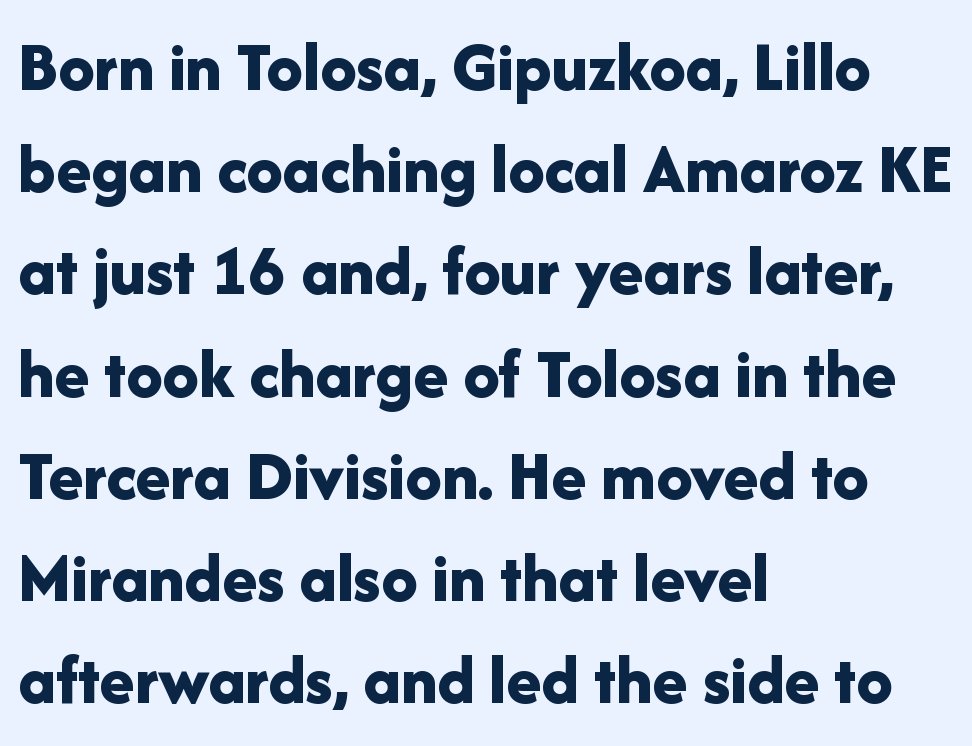
{"serif": "no", "italic": "no", "bold": "yes", "weight": "bold", "width": "normal", "stroke_contrast": "low", "x_height": "medium", "monospaced": "no", "underline": "no", "align": "left", "line_spacing": "normal", "line_spacing_ratio": 1.42, "letter_spacing": "normal", "letter_spacing_em": 0.0, "glyph_px": 72}
